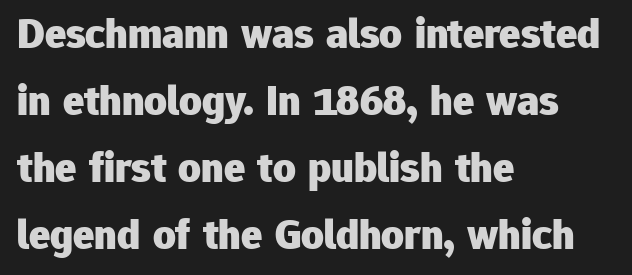
Letter spacing: default. Italic? Not at all — the glyphs are vertical. As a designer I'd log this as weight 700, bold. If you drew a ruler down the left edge, every line would touch it.
